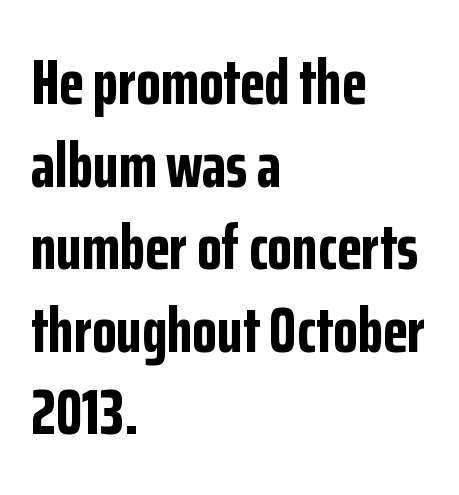
Q: Is the text bold? A: Yes.
Q: Is the text italic (slanted)? A: No, it is upright.
Q: Is the typeface a serif or a sans-serif typeface? A: Sans-serif.
Q: Is the text underlined? A: No.
Q: How is the paragraph aligned? A: Left-aligned.
Q: Is the spacing between letters normal or unusually wide? A: Normal.
Q: Is the spacing between lines tight, normal or loose? A: Normal.
Q: Width (condensed, normal, or wide)? A: Condensed.
Q: Stroke contrast? A: Low.
Q: x-height? A: Medium.
Q: Monospaced? A: No.
